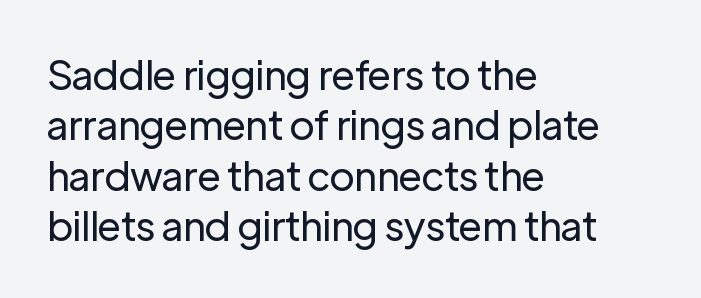
Q: Is the text bold? A: No.
Q: Is the text italic (slanted)? A: No, it is upright.
Q: Is the typeface a serif or a sans-serif typeface? A: Sans-serif.
Q: Is the text underlined? A: No.
Q: How is the paragraph aligned? A: Left-aligned.
Q: Is the spacing between letters normal or unusually wide? A: Normal.
Q: Is the spacing between lines tight, normal or loose? A: Normal.
Q: Width (condensed, normal, or wide)? A: Normal.
Q: Stroke contrast? A: Low.
Q: x-height? A: Medium.
Q: Monospaced? A: No.
